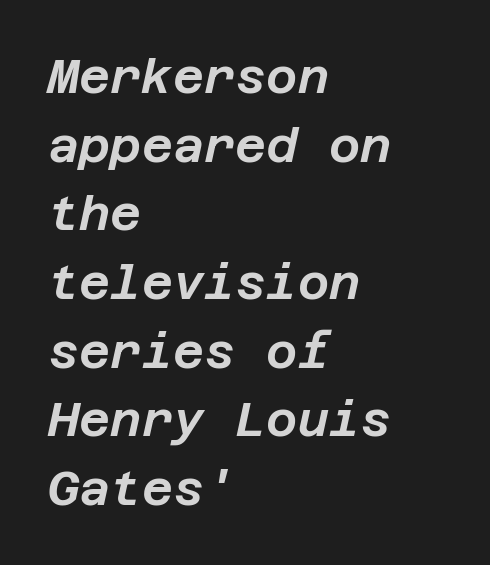
Q: Is the text italic (slanted)? A: Yes, it leans right by about 12 degrees.
Q: Is the text underlined? A: No.
Q: How is the paragraph aligned? A: Left-aligned.
Q: Is the spacing between letters normal or unusually wide? A: Normal.
Q: Is the spacing between lines tight, normal or loose? A: Normal.
Q: Width (condensed, normal, or wide)? A: Normal.
Q: Stroke contrast? A: Low.
Q: x-height? A: Large.
